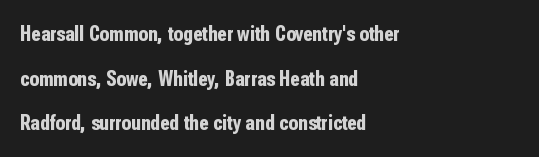
Q: Is the text bold? A: Yes.
Q: Is the text italic (slanted)? A: No, it is upright.
Q: Is the text underlined? A: No.
Q: How is the paragraph aligned? A: Left-aligned.
Q: Is the spacing between letters normal or unusually wide? A: Normal.
Q: Is the spacing between lines tight, normal or loose? A: Loose.
